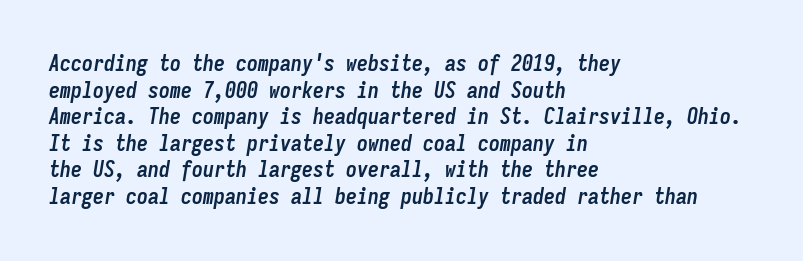
Q: Is the text bold? A: Yes.
Q: Is the text italic (slanted)? A: Yes, it leans right by about 9 degrees.
Q: Is the text underlined? A: No.
Q: How is the paragraph aligned? A: Left-aligned.
Q: Is the spacing between letters normal or unusually wide? A: Normal.
